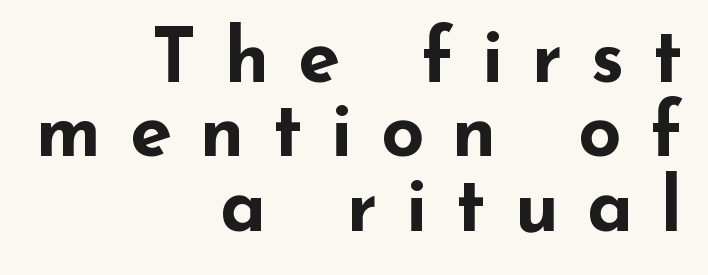
Italic: no, the glyphs are upright roman. Someone cranked the tracking dial way up on this one. On the weight axis this lands at bold, roughly 700. Is this a fixed-width face? No — the glyphs have proportional, varying widths. Does the type have serifs? No, each stem ends abruptly. Unmarked baselines from the first word to the last.
